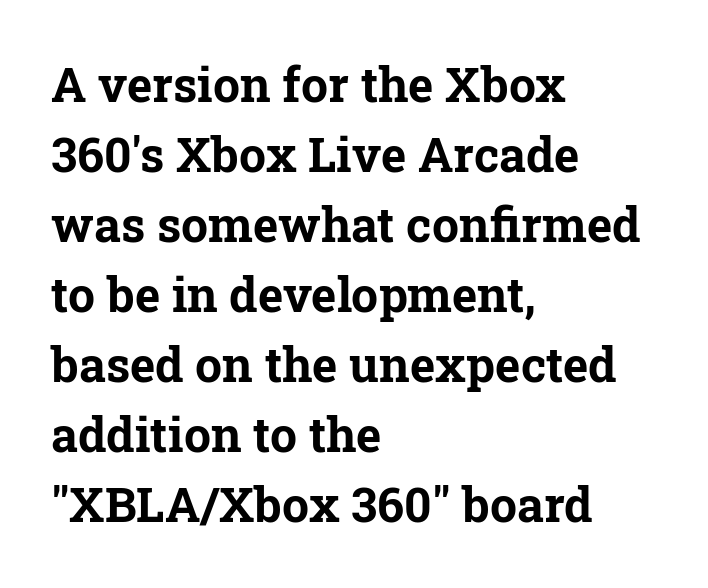
Q: Is the text bold? A: Yes.
Q: Is the text italic (slanted)? A: No, it is upright.
Q: Is the typeface a serif or a sans-serif typeface? A: Serif.
Q: Is the text underlined? A: No.
Q: How is the paragraph aligned? A: Left-aligned.
Q: Is the spacing between letters normal or unusually wide? A: Normal.
Q: Is the spacing between lines tight, normal or loose? A: Normal.
Q: Width (condensed, normal, or wide)? A: Normal.
Q: Stroke contrast? A: Low.
Q: x-height? A: Medium.
Q: Monospaced? A: No.
